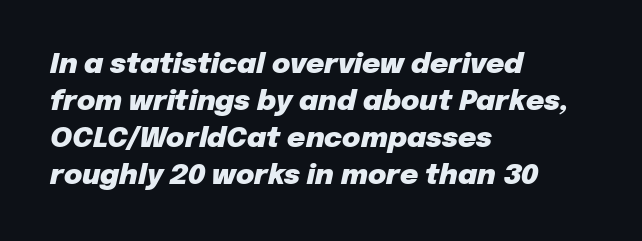
{"italic": "yes", "lean": "right", "slant_degrees": 12, "bold": "yes", "weight": "heavy", "width": "normal", "stroke_contrast": "low", "x_height": "medium", "monospaced": "no", "underline": "no", "align": "left", "line_spacing": "normal", "line_spacing_ratio": 1.32, "letter_spacing": "normal", "letter_spacing_em": 0.0, "glyph_px": 28}
